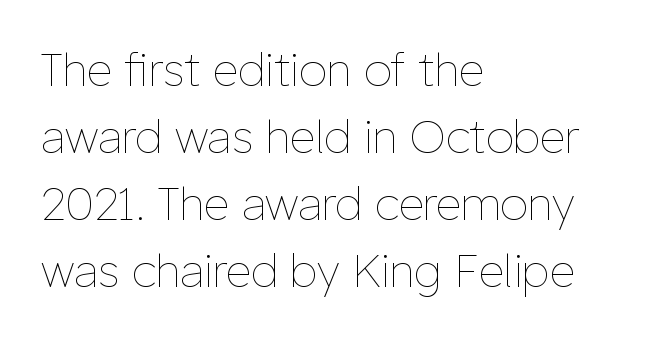
Students, observe: this is what conventionally led text looks like. Posture: vertical. This is not heavy type; no bold has been used. All the whitespace from short lines collects on the right. Letter spacing: default.
